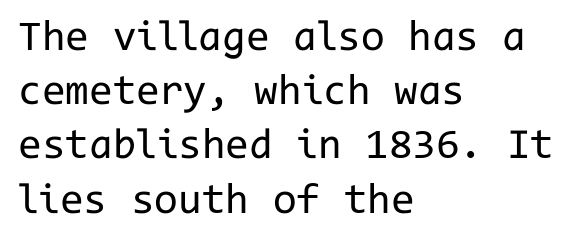
Q: Is the text bold? A: No.
Q: Is the text italic (slanted)? A: No, it is upright.
Q: Is the typeface a serif or a sans-serif typeface? A: Sans-serif.
Q: Is the text underlined? A: No.
Q: How is the paragraph aligned? A: Left-aligned.
Q: Is the spacing between letters normal or unusually wide? A: Normal.
Q: Is the spacing between lines tight, normal or loose? A: Normal.
Q: Width (condensed, normal, or wide)? A: Normal.
Q: Stroke contrast? A: Low.
Q: x-height? A: Medium.
Q: Monospaced? A: Yes.
